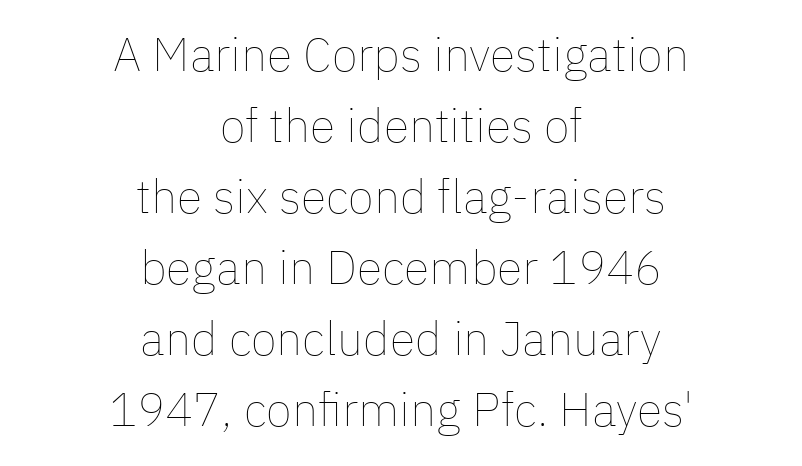
Q: Is the text bold? A: No.
Q: Is the text italic (slanted)? A: No, it is upright.
Q: Is the text underlined? A: No.
Q: How is the paragraph aligned? A: Centered.
Q: Is the spacing between letters normal or unusually wide? A: Normal.
Q: Is the spacing between lines tight, normal or loose? A: Normal.
Q: Width (condensed, normal, or wide)? A: Normal.
Q: Stroke contrast? A: Low.
Q: x-height? A: Medium.
Q: Monospaced? A: No.
